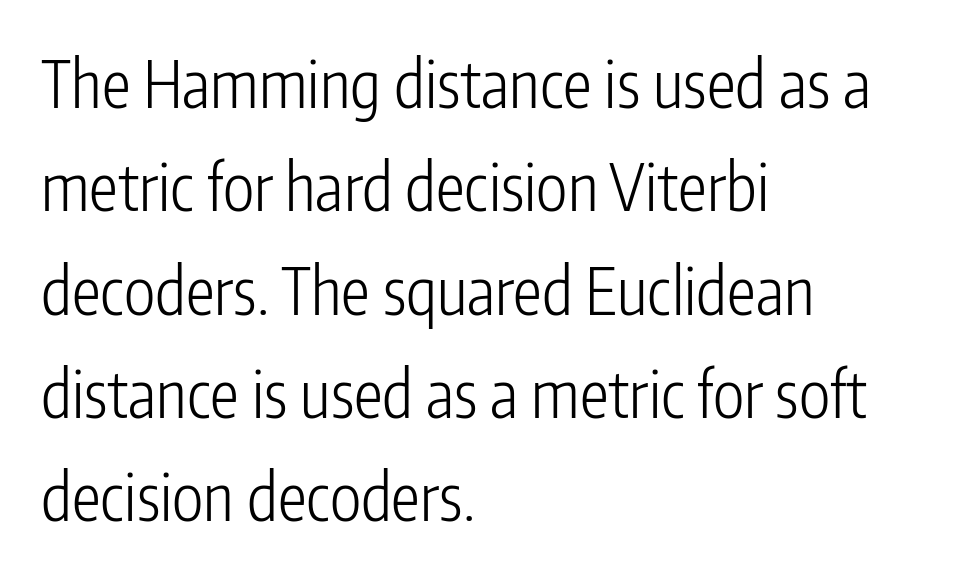
The image shows 65 px light, condensed sans-serif type, upright; set left-aligned, normal line spacing (1.59x), normal letter spacing, not underlined; low stroke contrast and a medium x-height.
